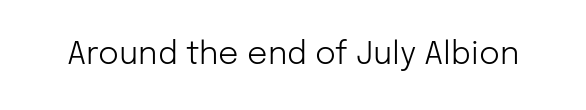
{"serif": "no", "italic": "no", "bold": "no", "weight": "light", "width": "normal", "stroke_contrast": "low", "x_height": "medium", "monospaced": "no", "underline": "no", "letter_spacing": "normal", "letter_spacing_em": 0.0, "glyph_px": 32}
